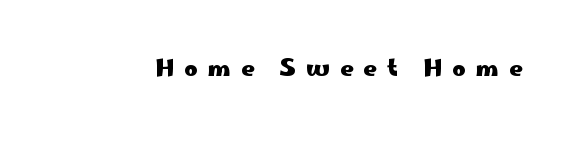
Q: Is the text bold? A: Yes.
Q: Is the text italic (slanted)? A: No, it is upright.
Q: Is the text underlined? A: No.
Q: Is the spacing between letters normal or unusually wide? A: Unusually wide.
